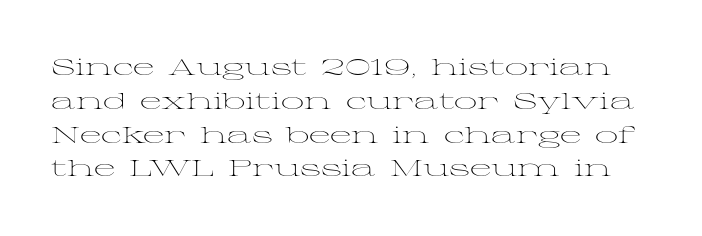
Q: Is the text bold? A: No.
Q: Is the text italic (slanted)? A: No, it is upright.
Q: Is the text underlined? A: No.
Q: Is the spacing between letters normal or unusually wide? A: Normal.
Q: Is the spacing between lines tight, normal or loose? A: Normal.
